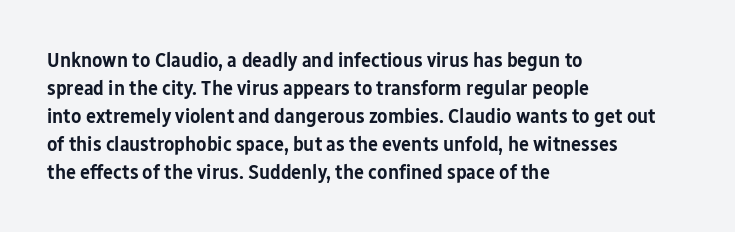
{"italic": "no", "bold": "semi", "underline": "no", "align": "left", "line_spacing": "normal", "line_spacing_ratio": 1.33, "letter_spacing": "normal", "letter_spacing_em": 0.0, "glyph_px": 21}
